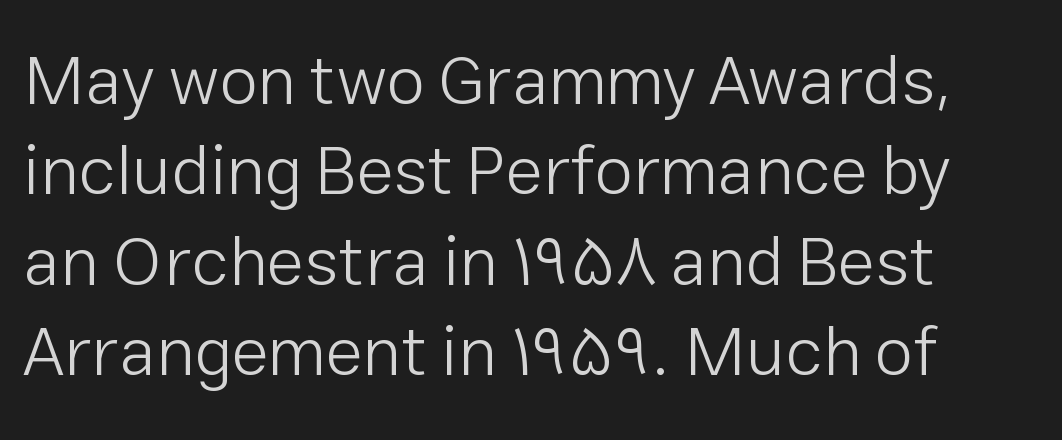
Counters stay open thanks to moderate or lighter strokes. Character widths vary here, with narrow letters taking less room than wide ones. All the whitespace from short lines collects on the right. Any mark beneath the type? The region is blank.
